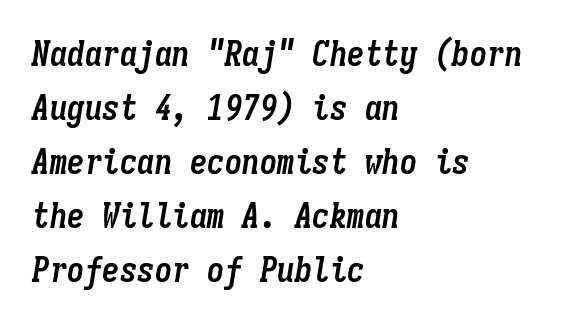
A typesetter would call this leading conventional body-copy spacing. A typesetter would call this monospace, since all characters share one set width. The type is set solid horizontally, with unmodified tracking. Chunky letters — that's bold for sure. The letters are slanted; this is an italic face.
